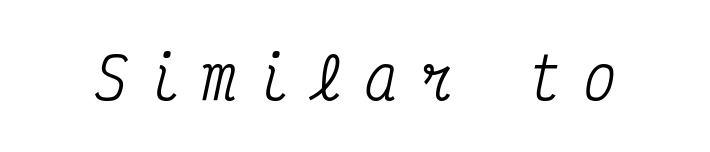
Q: Is the text italic (slanted)? A: Yes, it leans right by about 12 degrees.
Q: Is the typeface a serif or a sans-serif typeface? A: Serif.
Q: Is the text underlined? A: No.
Q: Is the spacing between letters normal or unusually wide? A: Unusually wide.
Q: Width (condensed, normal, or wide)? A: Condensed.
Q: Stroke contrast? A: Medium.
Q: x-height? A: Medium.
Q: Monospaced? A: Yes.
